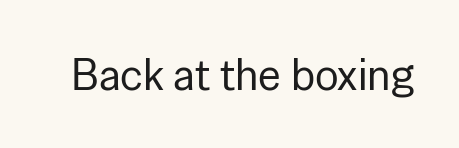
Q: Is the text bold? A: No.
Q: Is the text italic (slanted)? A: No, it is upright.
Q: Is the typeface a serif or a sans-serif typeface? A: Sans-serif.
Q: Is the text underlined? A: No.
Q: Is the spacing between letters normal or unusually wide? A: Normal.
Q: Width (condensed, normal, or wide)? A: Normal.
Q: Stroke contrast? A: Low.
Q: x-height? A: Medium.
Q: Monospaced? A: No.
